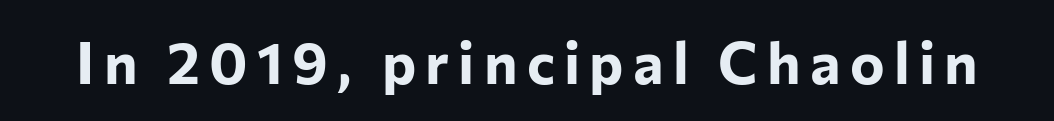
{"serif": "no", "italic": "no", "bold": "yes", "weight": "bold", "width": "normal", "stroke_contrast": "low", "x_height": "medium", "monospaced": "no", "underline": "no", "glyph_px": 58}
